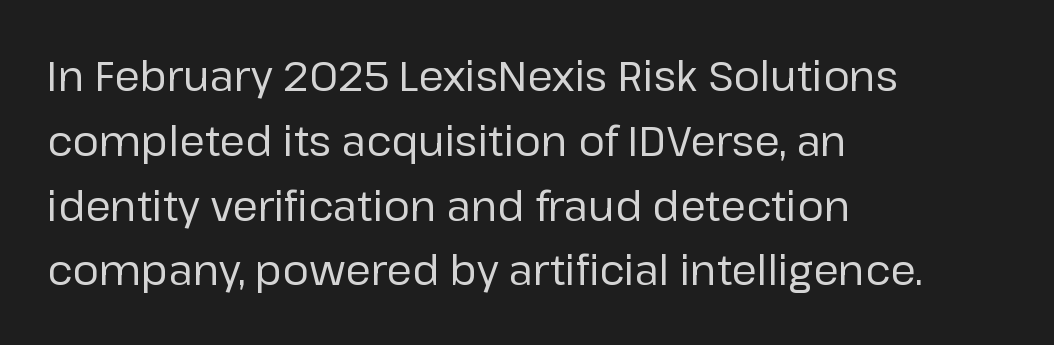
The image shows 41 px regular-weight sans-serif type, upright; set left-aligned, normal line spacing (1.58x), normal letter spacing, not underlined; low stroke contrast and a medium x-height.
